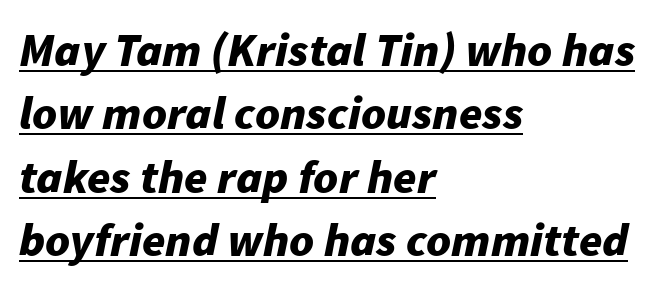
{"italic": "yes", "lean": "right", "slant_degrees": 11, "bold": "yes", "weight": "bold", "width": "normal", "stroke_contrast": "low", "x_height": "medium", "monospaced": "no", "underline": "yes", "align": "left", "line_spacing": "normal", "line_spacing_ratio": 1.35, "letter_spacing": "normal", "letter_spacing_em": 0.0, "glyph_px": 47}
